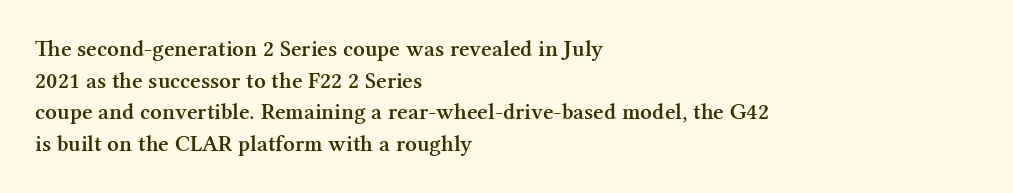
The image shows 23 px text type, upright; set left-aligned, normal line spacing (1.38x), normal letter spacing, not underlined.
